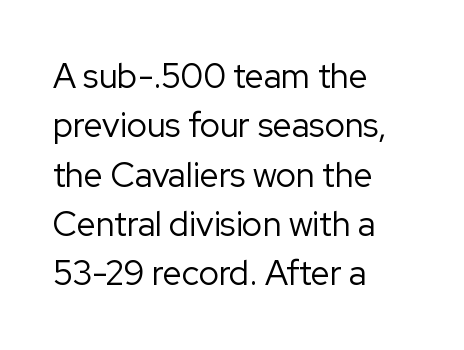
Caption: multi-line text, flush left, ragged right. Looks like regular typesetting: each glyph gets only the width it needs. Do the letters lean? They stand straight. A clean baseline with only descenders dipping below it. Nobody touched the tracking dial on this one. Serif or sans? Sans — the stroke terminals are bare.
